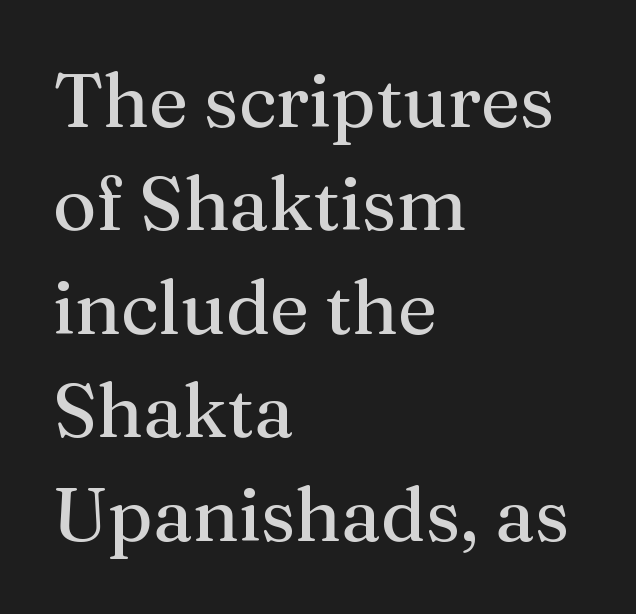
Q: Is the text bold? A: No.
Q: Is the text italic (slanted)? A: No, it is upright.
Q: Is the typeface a serif or a sans-serif typeface? A: Serif.
Q: Is the text underlined? A: No.
Q: How is the paragraph aligned? A: Left-aligned.
Q: Is the spacing between letters normal or unusually wide? A: Normal.
Q: Is the spacing between lines tight, normal or loose? A: Normal.
Q: Width (condensed, normal, or wide)? A: Normal.
Q: Stroke contrast? A: Medium.
Q: x-height? A: Medium.
Q: Monospaced? A: No.
